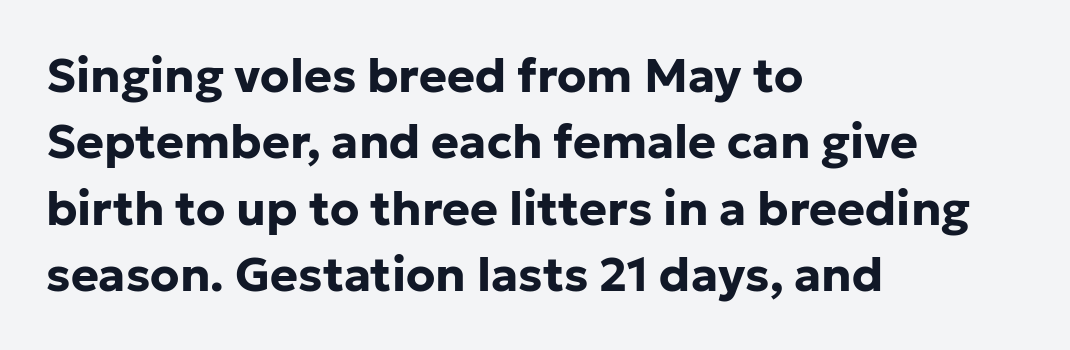
The image shows 47 px bold sans-serif type, upright; set left-aligned, normal line spacing (1.41x), normal letter spacing, not underlined; low stroke contrast and a medium x-height.
